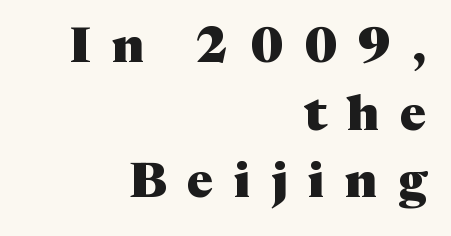
Q: Is the text bold? A: Yes.
Q: Is the text italic (slanted)? A: No, it is upright.
Q: Is the typeface a serif or a sans-serif typeface? A: Serif.
Q: Is the text underlined? A: No.
Q: How is the paragraph aligned? A: Right-aligned.
Q: Is the spacing between letters normal or unusually wide? A: Unusually wide.
Q: Is the spacing between lines tight, normal or loose? A: Normal.
Q: Width (condensed, normal, or wide)? A: Normal.
Q: Stroke contrast? A: Medium.
Q: x-height? A: Medium.
Q: Monospaced? A: No.
